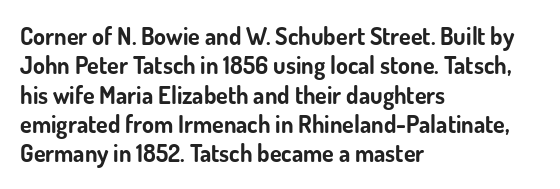
Q: Is the text bold? A: Yes.
Q: Is the text italic (slanted)? A: No, it is upright.
Q: Is the text underlined? A: No.
Q: How is the paragraph aligned? A: Left-aligned.
Q: Is the spacing between letters normal or unusually wide? A: Normal.
